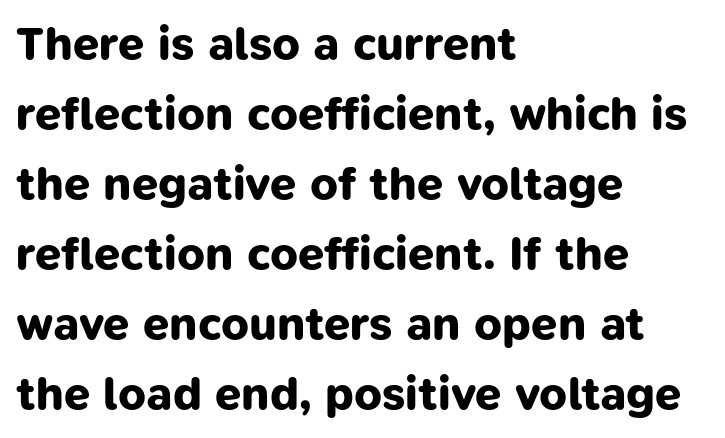
Q: Is the text bold? A: Yes.
Q: Is the typeface a serif or a sans-serif typeface? A: Sans-serif.
Q: Is the text underlined? A: No.
Q: How is the paragraph aligned? A: Left-aligned.
Q: Is the spacing between letters normal or unusually wide? A: Normal.
Q: Is the spacing between lines tight, normal or loose? A: Normal.
Q: Width (condensed, normal, or wide)? A: Normal.
Q: Stroke contrast? A: Low.
Q: x-height? A: Medium.
Q: Monospaced? A: No.
